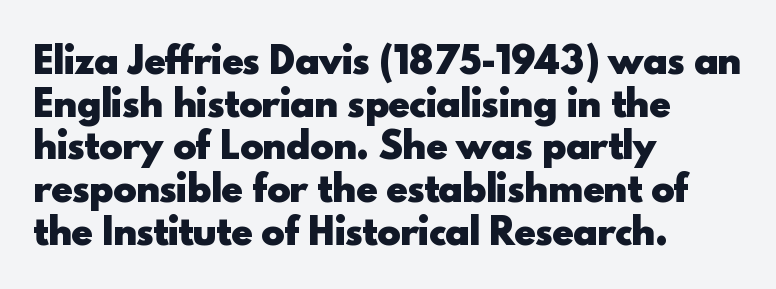
The image shows 35 px heavy sans-serif type, upright; set left-aligned, line spacing 1.22x, normal letter spacing, not underlined; a small x-height.
